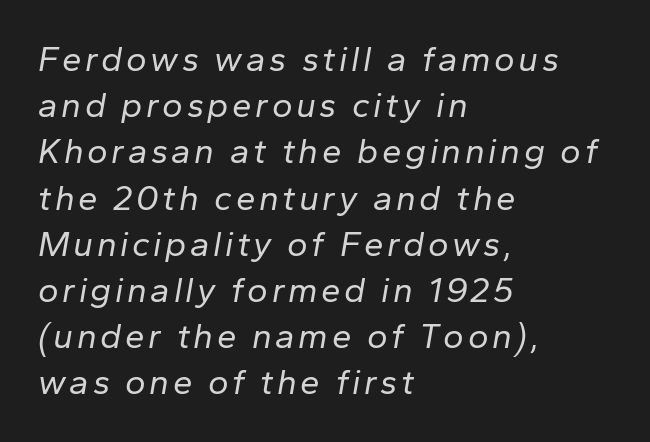
Students, observe: this is what conventionally led text looks like. Think of a printed novel: that variable character pitch is what you see here. If you drew a ruler down the left edge, every line would touch it. Looking at the ascenders, they clearly lean. Lines of text with bare space underneath.
